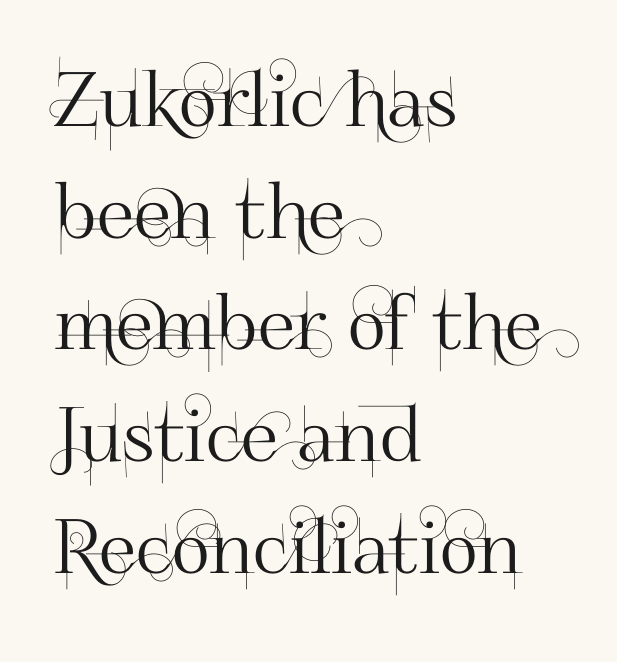
{"serif": "no", "italic": "no", "width": "normal", "stroke_contrast": "high", "x_height": "small", "monospaced": "no", "underline": "no", "align": "left", "line_spacing": "normal", "line_spacing_ratio": 1.49, "letter_spacing": "normal", "letter_spacing_em": 0.0, "glyph_px": 75}
